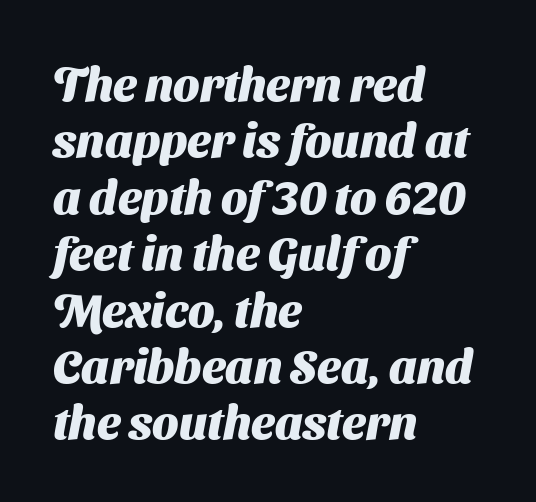
The image shows 47 px heavy sans-serif type; set left-aligned, line spacing 1.2x, normal letter spacing, not underlined; medium stroke contrast and a medium x-height.
